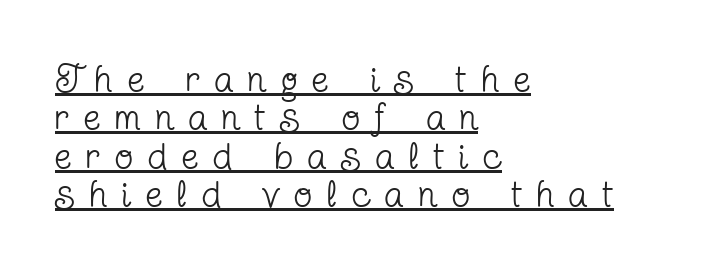
{"serif": "yes", "italic": "no", "bold": "no", "weight": "regular", "width": "condensed", "stroke_contrast": "low", "x_height": "medium", "monospaced": "no", "underline": "yes", "align": "left", "line_spacing": "tight", "line_spacing_ratio": 1.01, "letter_spacing": "wide", "letter_spacing_em": 0.39, "glyph_px": 38}
